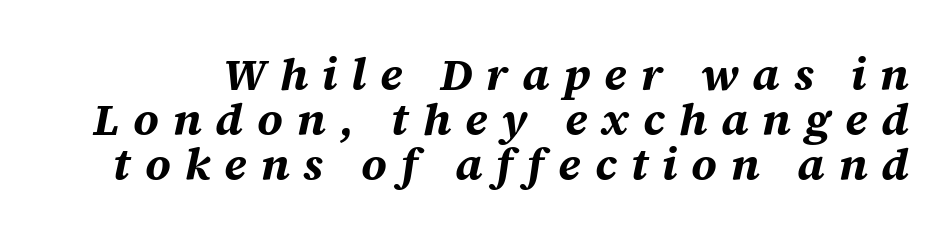
{"italic": "yes", "lean": "right", "slant_degrees": 12, "bold": "yes", "weight": "bold", "width": "normal", "stroke_contrast": "medium", "x_height": "large", "monospaced": "no", "underline": "no", "line_spacing": "tight", "line_spacing_ratio": 1.0, "letter_spacing": "wide", "letter_spacing_em": 0.31, "glyph_px": 45}
